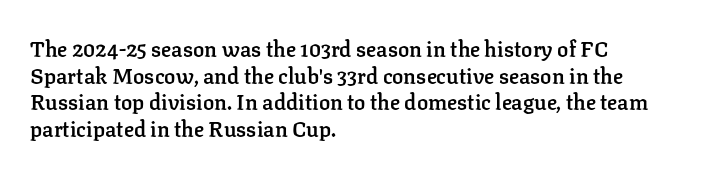
The image shows 21 px text type, upright; set left-aligned, normal line spacing (1.27x), normal letter spacing, not underlined.
